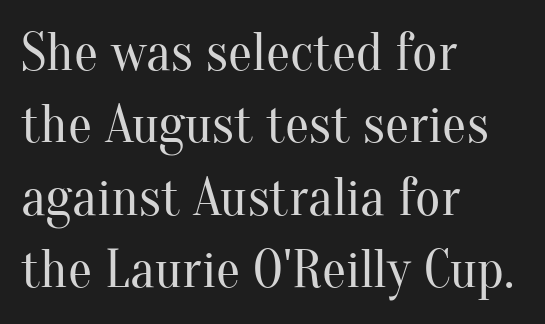
Q: Is the text bold? A: No.
Q: Is the text italic (slanted)? A: No, it is upright.
Q: Is the typeface a serif or a sans-serif typeface? A: Serif.
Q: Is the text underlined? A: No.
Q: How is the paragraph aligned? A: Left-aligned.
Q: Is the spacing between letters normal or unusually wide? A: Normal.
Q: Is the spacing between lines tight, normal or loose? A: Normal.
Q: Width (condensed, normal, or wide)? A: Normal.
Q: Stroke contrast? A: Medium.
Q: x-height? A: Small.
Q: Monospaced? A: No.
